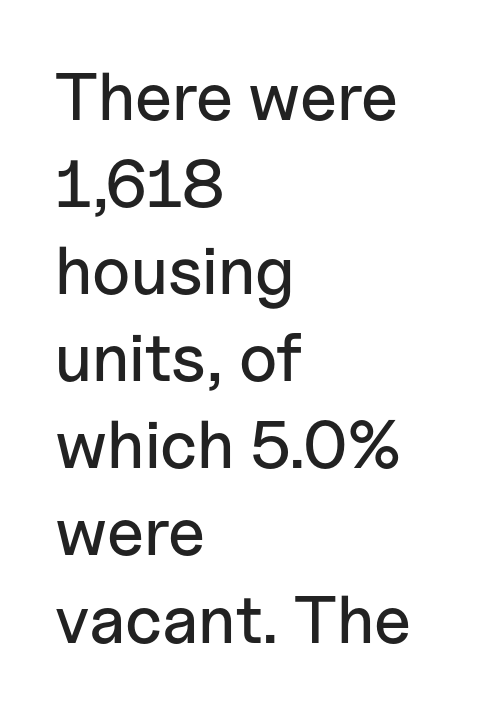
Q: Is the text italic (slanted)? A: No, it is upright.
Q: Is the typeface a serif or a sans-serif typeface? A: Sans-serif.
Q: Is the text underlined? A: No.
Q: How is the paragraph aligned? A: Left-aligned.
Q: Is the spacing between letters normal or unusually wide? A: Normal.
Q: Is the spacing between lines tight, normal or loose? A: Normal.
Q: Width (condensed, normal, or wide)? A: Normal.
Q: Stroke contrast? A: Low.
Q: x-height? A: Medium.
Q: Monospaced? A: No.
